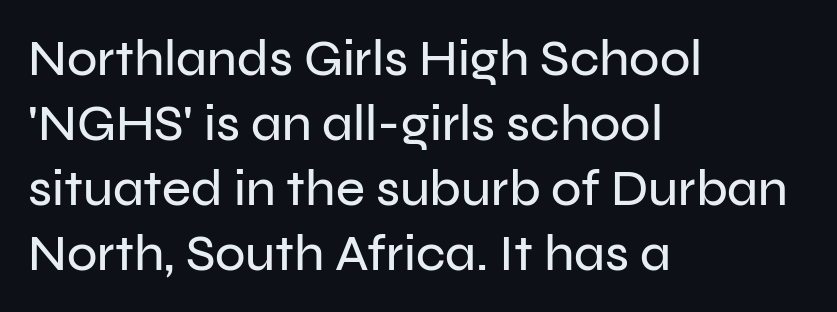
Think of a printed novel: that variable character pitch is what you see here. Designer's note — italics off, roman on. Underlining? Definitely not there. Does the leading feel generous? No, just average.
